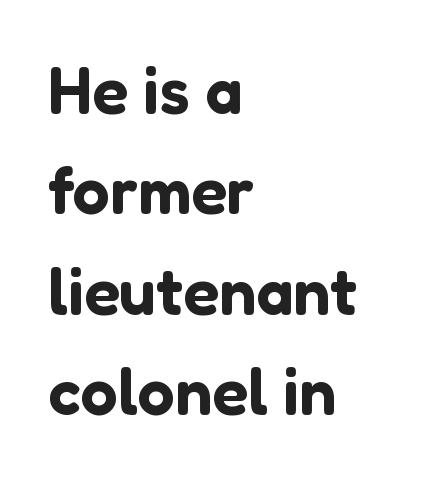
{"serif": "no", "italic": "no", "width": "normal", "stroke_contrast": "low", "x_height": "medium", "monospaced": "no", "underline": "no", "align": "left", "line_spacing": "normal", "line_spacing_ratio": 1.52, "letter_spacing": "normal", "letter_spacing_em": 0.0, "glyph_px": 66}
